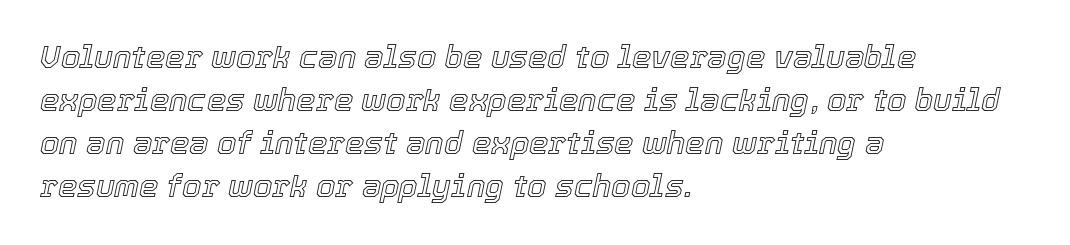
Q: Is the text italic (slanted)? A: Yes, it leans right by about 12 degrees.
Q: Is the text underlined? A: No.
Q: How is the paragraph aligned? A: Left-aligned.
Q: Is the spacing between letters normal or unusually wide? A: Normal.
Q: Is the spacing between lines tight, normal or loose? A: Normal.
Q: Width (condensed, normal, or wide)? A: Normal.
Q: x-height? A: Medium.
Q: Monospaced? A: No.
